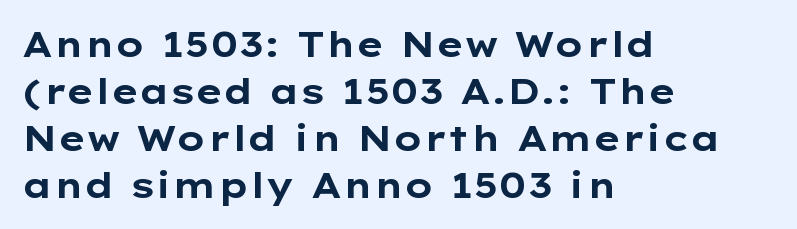
Q: Is the text bold? A: Yes.
Q: Is the text italic (slanted)? A: No, it is upright.
Q: Is the typeface a serif or a sans-serif typeface? A: Sans-serif.
Q: Is the text underlined? A: No.
Q: How is the paragraph aligned? A: Left-aligned.
Q: Is the spacing between letters normal or unusually wide? A: Normal.
Q: Is the spacing between lines tight, normal or loose? A: Normal.
Q: Width (condensed, normal, or wide)? A: Wide.
Q: Stroke contrast? A: Low.
Q: x-height? A: Medium.
Q: Monospaced? A: No.
